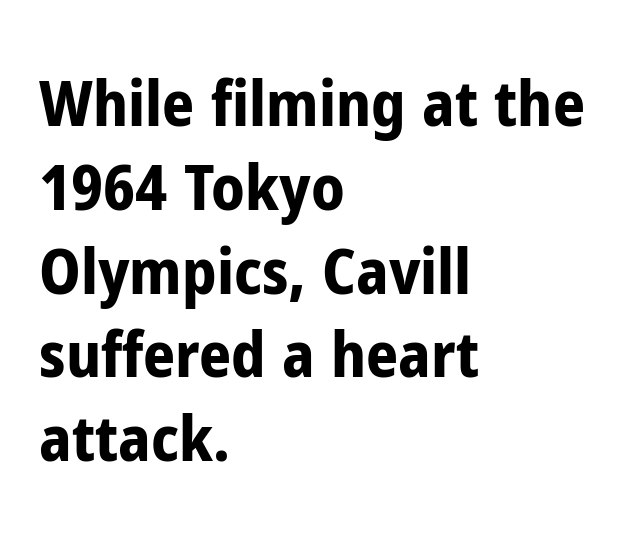
Q: Is the text bold? A: Yes.
Q: Is the text italic (slanted)? A: No, it is upright.
Q: Is the typeface a serif or a sans-serif typeface? A: Sans-serif.
Q: Is the text underlined? A: No.
Q: How is the paragraph aligned? A: Left-aligned.
Q: Is the spacing between letters normal or unusually wide? A: Normal.
Q: Is the spacing between lines tight, normal or loose? A: Normal.
Q: Width (condensed, normal, or wide)? A: Condensed.
Q: Stroke contrast? A: Low.
Q: x-height? A: Medium.
Q: Monospaced? A: No.
